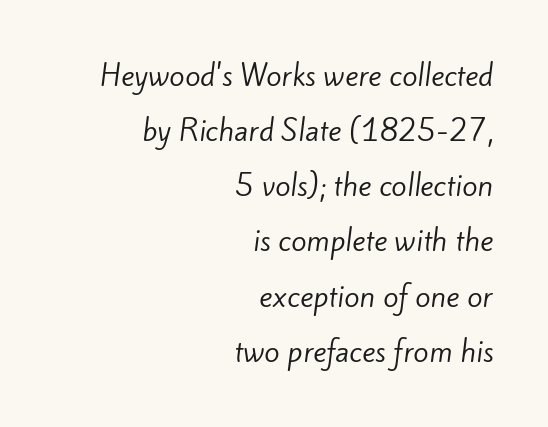
The passage shown has conventional tracking throughout. Airy leading. No chunkiness to these letters — they're not bold. The passage is arranged like a letterhead date or caption credit — flush right.
